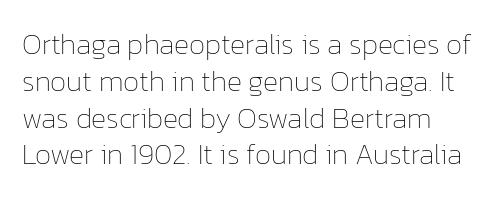
The rendering keeps characters at their native spacing. Character widths vary here, with narrow letters taking less room than wide ones. A bare baseline throughout the passage. Is there any slant? The stems are plumb.
